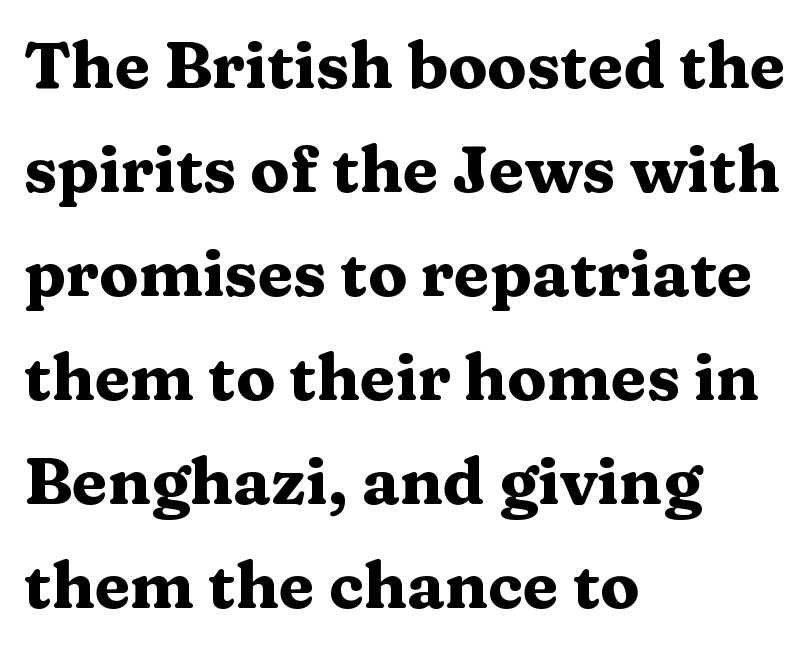
Q: Is the text bold? A: Yes.
Q: Is the text italic (slanted)? A: No, it is upright.
Q: Is the typeface a serif or a sans-serif typeface? A: Serif.
Q: Is the text underlined? A: No.
Q: How is the paragraph aligned? A: Left-aligned.
Q: Is the spacing between letters normal or unusually wide? A: Normal.
Q: Is the spacing between lines tight, normal or loose? A: Normal.
Q: Width (condensed, normal, or wide)? A: Wide.
Q: Stroke contrast? A: Medium.
Q: x-height? A: Medium.
Q: Monospaced? A: No.
